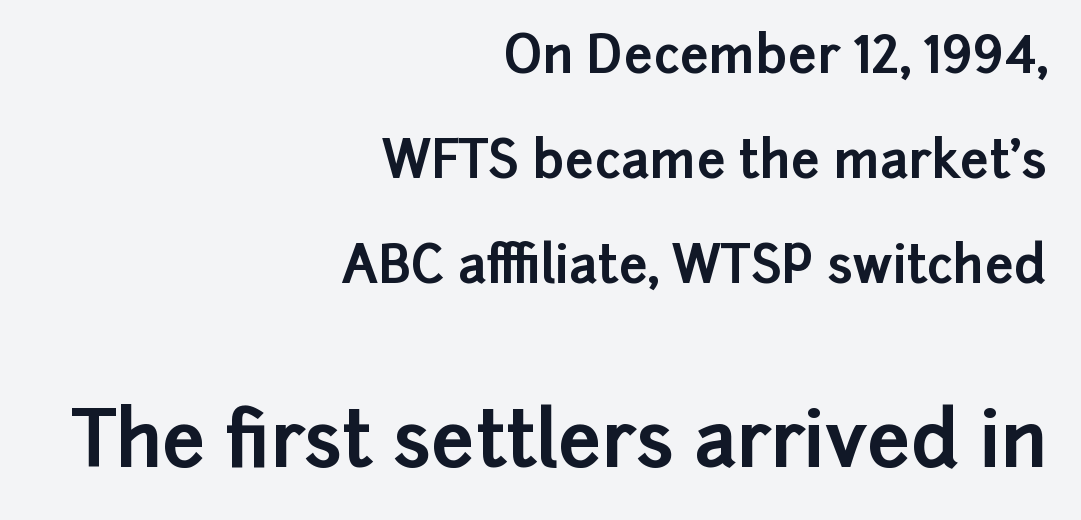
Q: Is the text bold? A: Yes.
Q: Is the text italic (slanted)? A: No, it is upright.
Q: Is the typeface a serif or a sans-serif typeface? A: Sans-serif.
Q: Is the text underlined? A: No.
Q: How is the paragraph aligned? A: Right-aligned.
Q: Is the spacing between letters normal or unusually wide? A: Normal.
Q: Is the spacing between lines tight, normal or loose? A: Loose.
Q: Which block of text is set in a larger size, the first (top) or the second (bottom)? A: The second (bottom) one.
Q: Width (condensed, normal, or wide)? A: Normal.
Q: Stroke contrast? A: Low.
Q: x-height? A: Medium.
Q: Monospaced? A: No.
